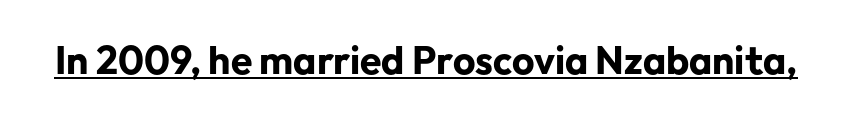
The image shows 39 px bold sans-serif type, upright; set normal letter spacing, underlined; low stroke contrast and a medium x-height.
